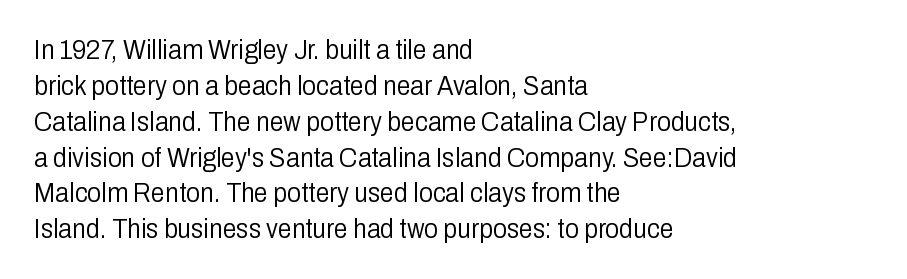
The passage shown is typeset with a sans-serif family. You could call the tracking neutral — neither tight nor loose. Varying glyph widths throughout — classic text-font behaviour. Italic? Not at all — the glyphs are vertical.
